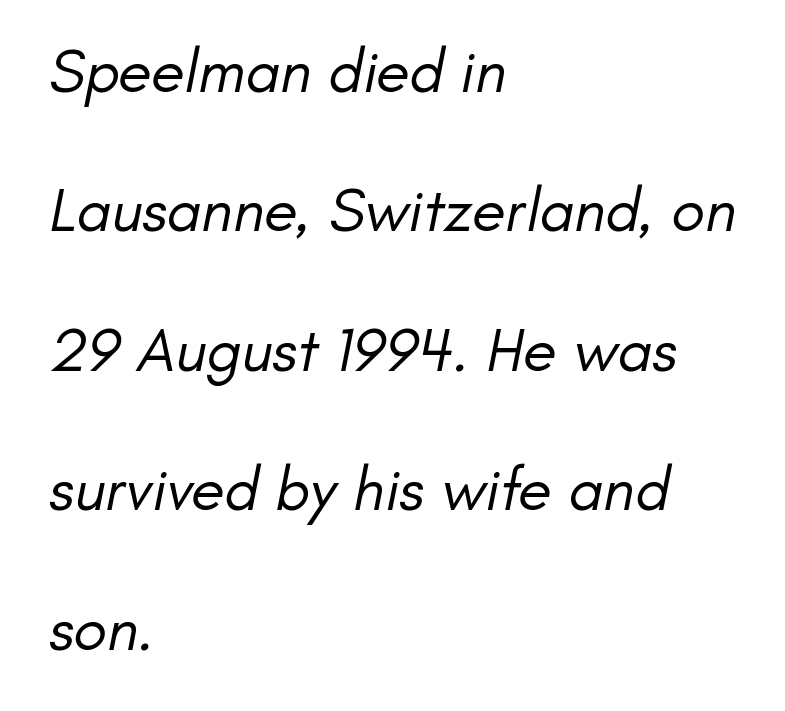
{"serif": "no", "bold": "no", "weight": "regular", "width": "normal", "stroke_contrast": "low", "x_height": "small", "monospaced": "no", "underline": "no", "align": "left", "line_spacing": "loose", "line_spacing_ratio": 2.25, "letter_spacing": "normal", "letter_spacing_em": 0.0, "glyph_px": 62}
